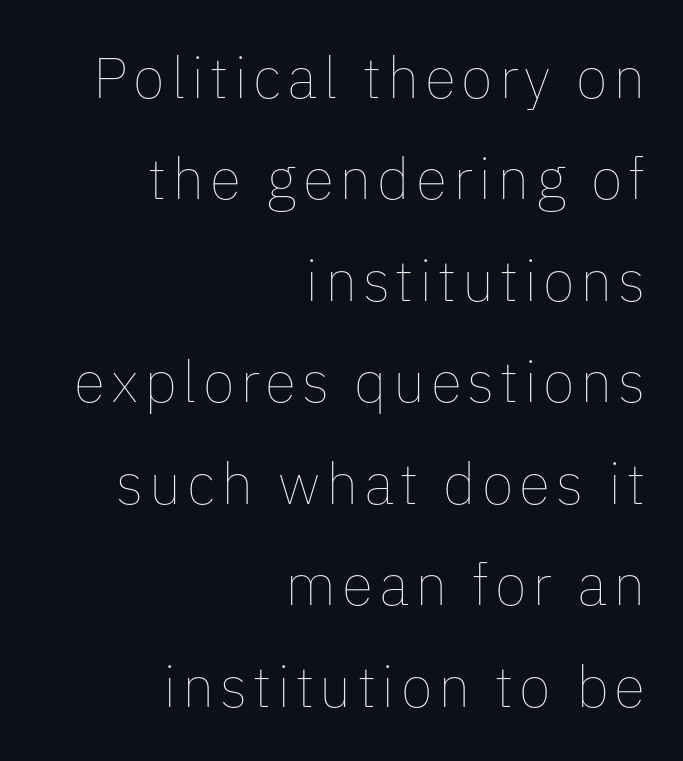
The image shows 58 px thin type, upright; set right-aligned, line spacing 1.75x, not underlined; low stroke contrast and a medium x-height.
